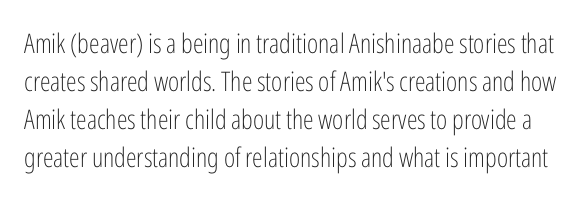
The image shows 27 px text type, upright; set normal line spacing (1.41x), normal letter spacing, not underlined.
